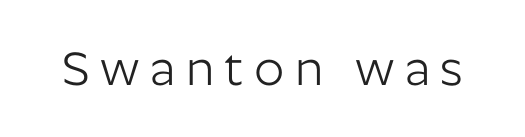
Underline: absent. Note the varied advance widths — an 'i' is clearly narrower than an 'm'. Spacing between characters has been opened up far beyond the box default. No feet cap the strokes, marking this as sans-serif type. Do the letters lean? They stand straight.
